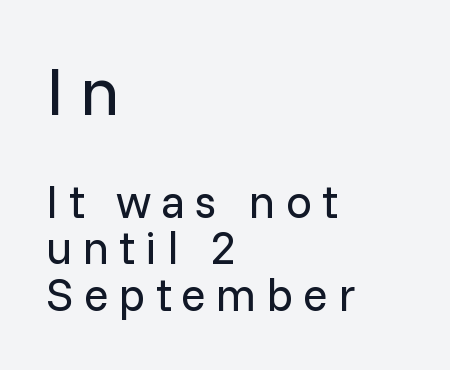
Looks like regular typesetting: each glyph gets only the width it needs. This sample uses a sans-serif face. The line texture is sparse and dotted thanks to wide tracking. Horizontal bands of white between lines are thin slivers. Does the copy run flush right? No — it runs flush left.
